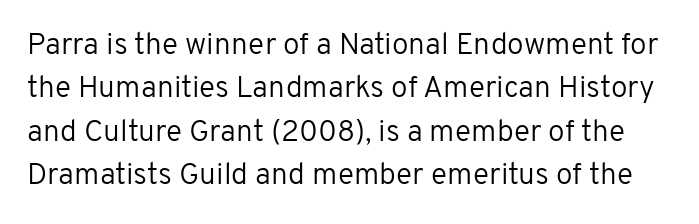
The image shows 30 px regular-weight sans-serif type, upright; set normal line spacing (1.45x), normal letter spacing, not underlined; low stroke contrast and a medium x-height.
